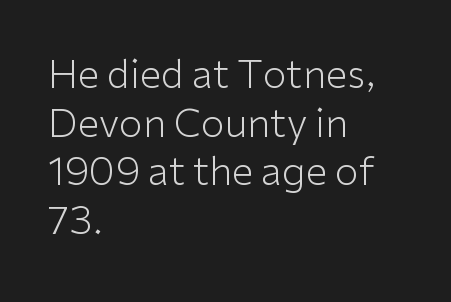
The image shows 39 px light sans-serif type, upright; set left-aligned, normal line spacing (1.25x), normal letter spacing, not underlined; low stroke contrast and a medium x-height.
